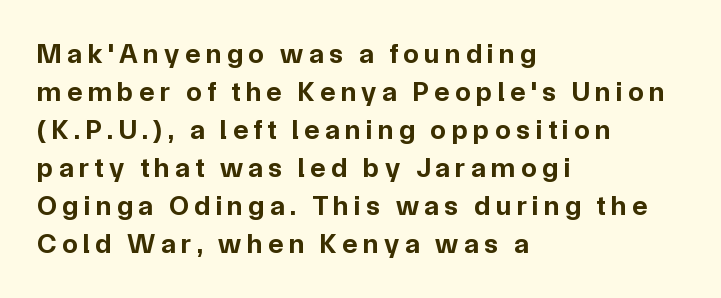
Stroke terminals: plain, sans-serif. Tracking here is generous; glyphs stand well apart from one another. Is this a fixed-width face? No — the glyphs have proportional, varying widths. Plenty of ink on the page — the face is bold. Notice how the passage keeps a crisp vertical edge on the left only.
